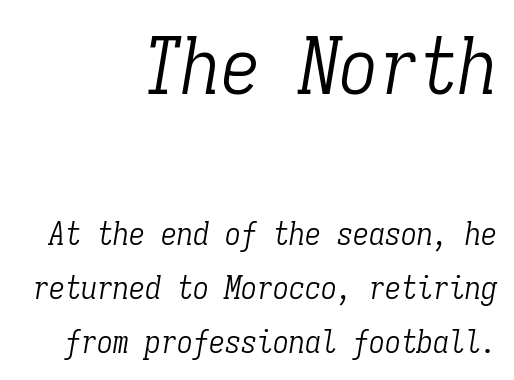
Q: Is the text bold? A: No.
Q: Is the text italic (slanted)? A: Yes, it leans right by about 9 degrees.
Q: Is the typeface a serif or a sans-serif typeface? A: Serif.
Q: Is the text underlined? A: No.
Q: How is the paragraph aligned? A: Right-aligned.
Q: Is the spacing between letters normal or unusually wide? A: Normal.
Q: Is the spacing between lines tight, normal or loose? A: Normal.
Q: Which block of text is set in a larger size, the first (top) or the second (bottom)? A: The first (top) one.
Q: Width (condensed, normal, or wide)? A: Condensed.
Q: Stroke contrast? A: Low.
Q: x-height? A: Medium.
Q: Monospaced? A: Yes.
